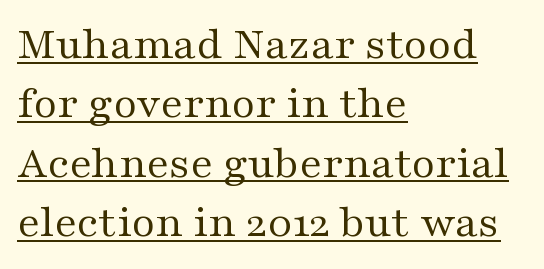
{"serif": "yes", "italic": "no", "bold": "no", "weight": "regular", "width": "wide", "stroke_contrast": "medium", "x_height": "medium", "monospaced": "no", "underline": "yes", "align": "left", "line_spacing": "normal", "line_spacing_ratio": 1.29, "letter_spacing": "normal", "letter_spacing_em": 0.0, "glyph_px": 46}
